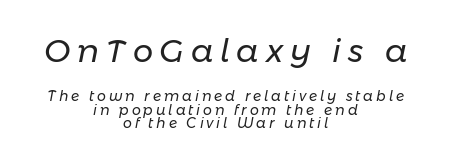
Q: Is the text bold? A: No.
Q: Is the text italic (slanted)? A: Yes, it leans right by about 11 degrees.
Q: Is the text underlined? A: No.
Q: How is the paragraph aligned? A: Centered.
Q: Is the spacing between letters normal or unusually wide? A: Unusually wide.
Q: Is the spacing between lines tight, normal or loose? A: Tight.
Q: Which block of text is set in a larger size, the first (top) or the second (bottom)? A: The first (top) one.
Q: Width (condensed, normal, or wide)? A: Normal.
Q: Stroke contrast? A: Low.
Q: x-height? A: Medium.
Q: Monospaced? A: No.
